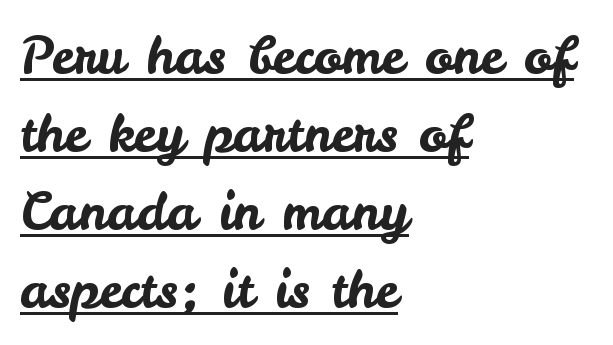
The image shows 52 px sans-serif type; set left-aligned, normal line spacing (1.5x), normal letter spacing, underlined; low stroke contrast and a small x-height.
